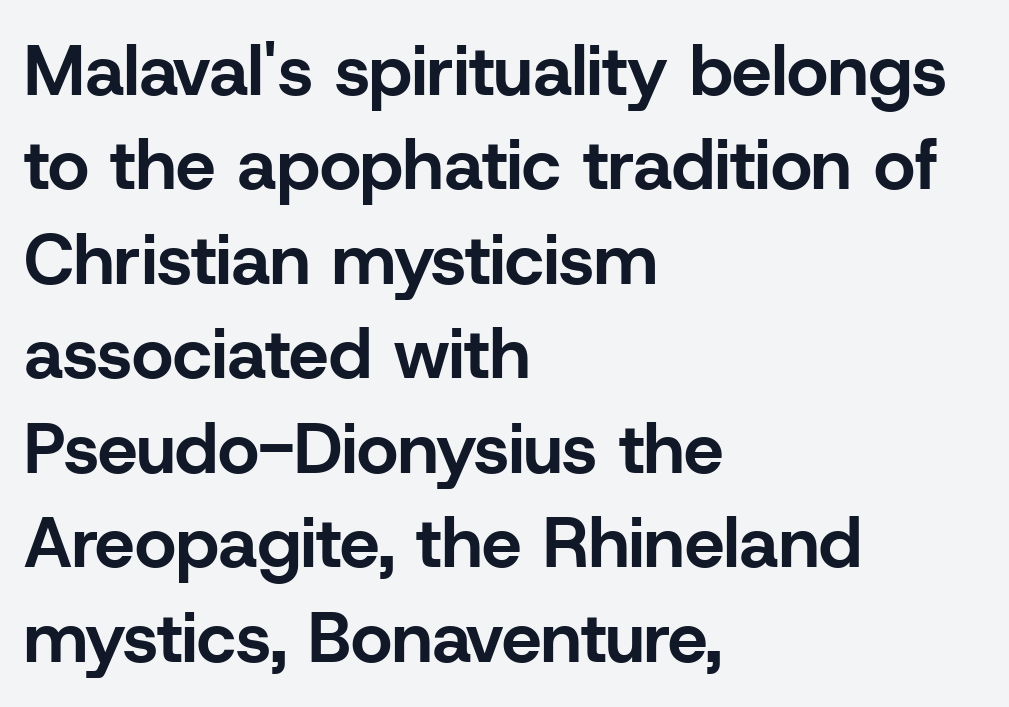
The setting favours the left margin, as ordinary paragraphs usually do. The letters stand upright; this is a roman face. Decoration check: the copy has no underline. Compared with typical body copy, the letter spacing here is the same.
